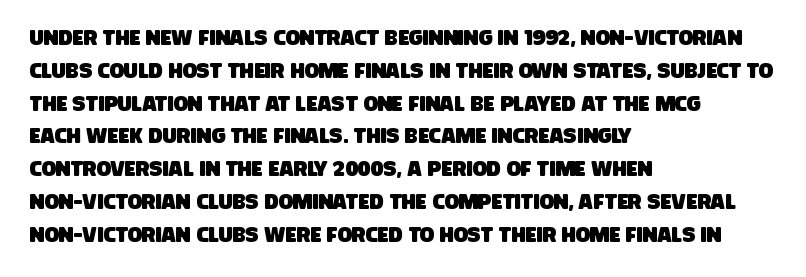
The image shows 21 px text type; set left-aligned, normal line spacing (1.56x), normal letter spacing, not underlined.
